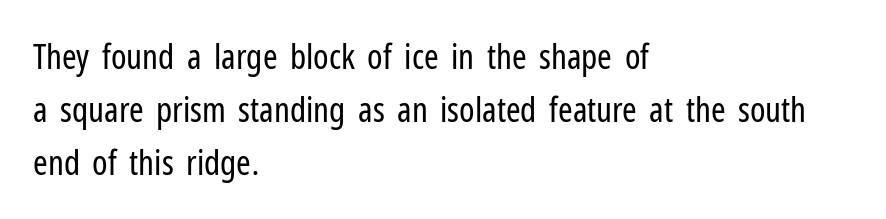
Q: Is the text bold? A: No.
Q: Is the text italic (slanted)? A: No, it is upright.
Q: Is the typeface a serif or a sans-serif typeface? A: Sans-serif.
Q: Is the text underlined? A: No.
Q: How is the paragraph aligned? A: Left-aligned.
Q: Is the spacing between letters normal or unusually wide? A: Normal.
Q: Is the spacing between lines tight, normal or loose? A: Normal.
Q: Width (condensed, normal, or wide)? A: Condensed.
Q: Stroke contrast? A: Low.
Q: x-height? A: Medium.
Q: Monospaced? A: No.
